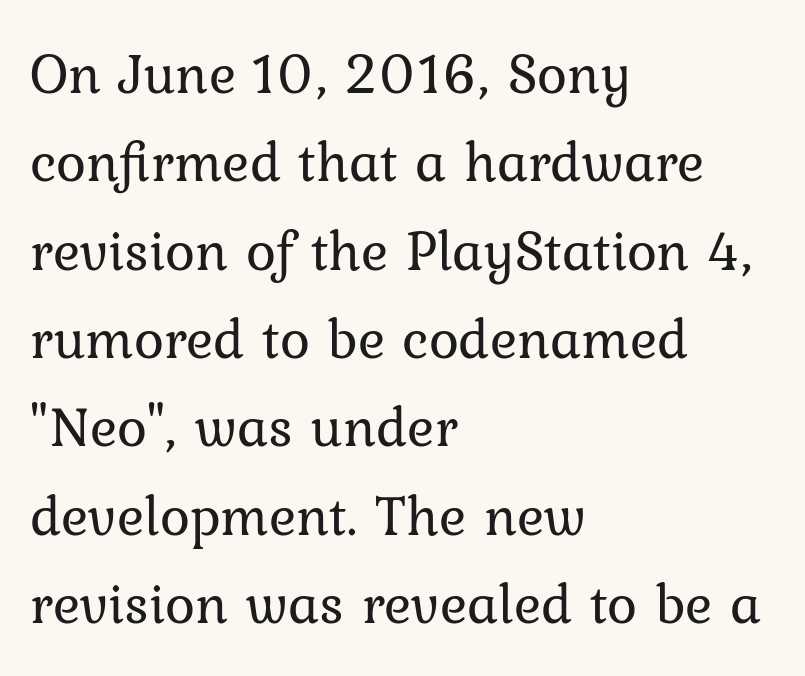
Q: Is the text bold? A: No.
Q: Is the text italic (slanted)? A: No, it is upright.
Q: Is the typeface a serif or a sans-serif typeface? A: Serif.
Q: Is the text underlined? A: No.
Q: How is the paragraph aligned? A: Left-aligned.
Q: Is the spacing between letters normal or unusually wide? A: Normal.
Q: Is the spacing between lines tight, normal or loose? A: Normal.
Q: Width (condensed, normal, or wide)? A: Normal.
Q: Stroke contrast? A: Low.
Q: x-height? A: Medium.
Q: Monospaced? A: No.
